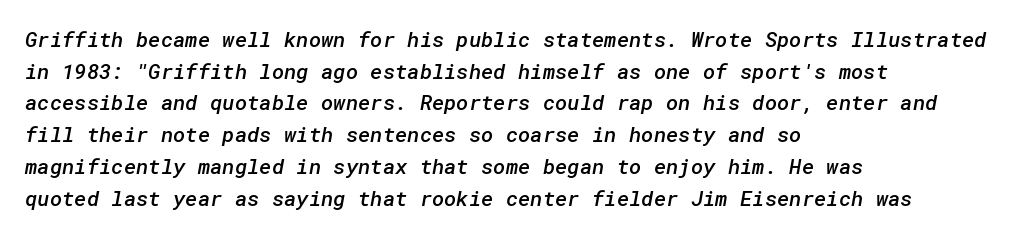
Q: Is the text bold? A: Semi-bold.
Q: Is the text underlined? A: No.
Q: How is the paragraph aligned? A: Left-aligned.
Q: Is the spacing between letters normal or unusually wide? A: Normal.
Q: Is the spacing between lines tight, normal or loose? A: Normal.
